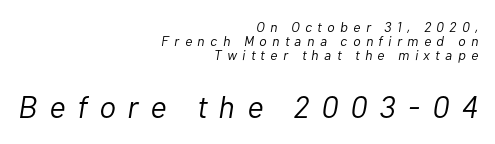
Q: Is the text bold? A: No.
Q: Is the text italic (slanted)? A: Yes, it leans right by about 10 degrees.
Q: Is the text underlined? A: No.
Q: How is the paragraph aligned? A: Right-aligned.
Q: Is the spacing between letters normal or unusually wide? A: Unusually wide.
Q: Is the spacing between lines tight, normal or loose? A: Tight.
Q: Which block of text is set in a larger size, the first (top) or the second (bottom)? A: The second (bottom) one.
Q: Width (condensed, normal, or wide)? A: Normal.
Q: Stroke contrast? A: Low.
Q: x-height? A: Medium.
Q: Monospaced? A: No.
